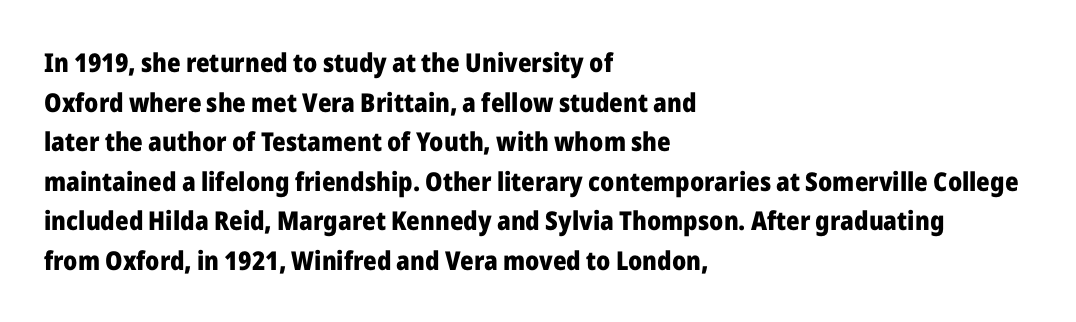
{"italic": "no", "bold": "yes", "underline": "no", "align": "left", "line_spacing": "normal", "line_spacing_ratio": 1.52, "letter_spacing": "normal", "letter_spacing_em": 0.0, "glyph_px": 26}
